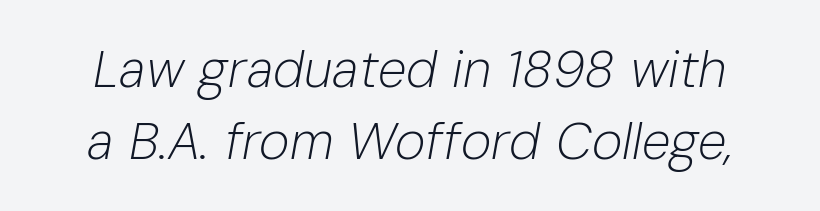
What's the leading like? Ordinary, nothing unusual. The letters sit at their default tracking, neither squeezed nor spread. The rendering uses natural spacing where letterforms have individual widths. Stems here are at most as thick as an everyday book face. No word sits above an underline. This is oblique type, the kind used for emphasis or titles.
